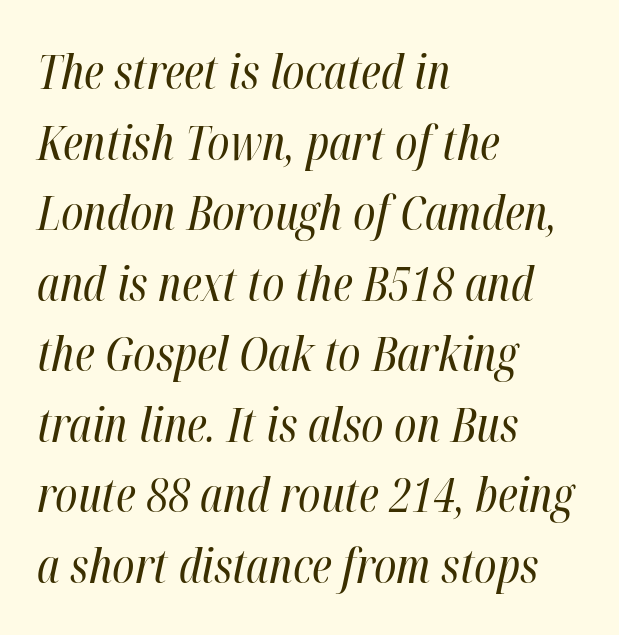
Horizontally, the lines are justified to the leading edge only. A clean baseline with only descenders dipping below it. A typesetter would mark this as italic. This sample uses plain, unmodified letter spacing. Think of a printed novel: that variable character pitch is what you see here. The strokes carry an ordinary text weight at most.
